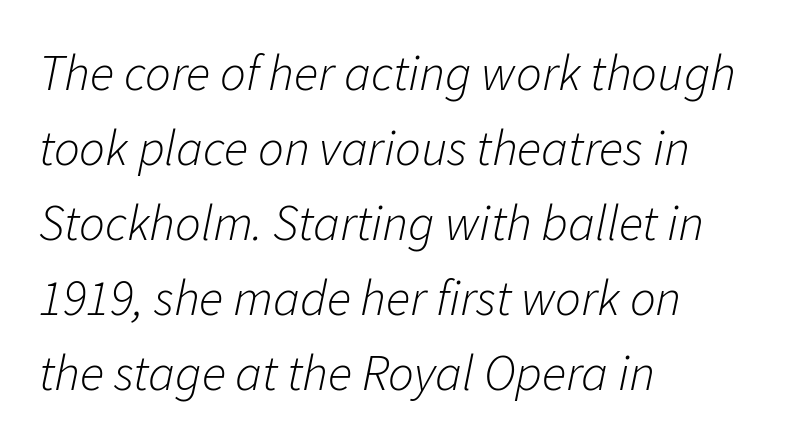
{"italic": "yes", "lean": "right", "slant_degrees": 11, "bold": "no", "weight": "light", "width": "normal", "stroke_contrast": "low", "x_height": "medium", "monospaced": "no", "underline": "no", "align": "left", "line_spacing": "normal", "line_spacing_ratio": 1.47, "letter_spacing": "normal", "letter_spacing_em": 0.0, "glyph_px": 51}
